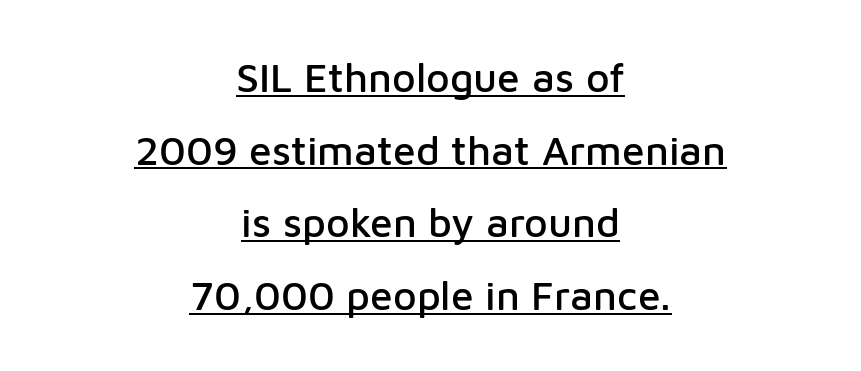
Q: Is the text italic (slanted)? A: No, it is upright.
Q: Is the typeface a serif or a sans-serif typeface? A: Sans-serif.
Q: Is the text underlined? A: Yes.
Q: How is the paragraph aligned? A: Centered.
Q: Is the spacing between letters normal or unusually wide? A: Normal.
Q: Width (condensed, normal, or wide)? A: Normal.
Q: Stroke contrast? A: Low.
Q: x-height? A: Medium.
Q: Monospaced? A: No.
